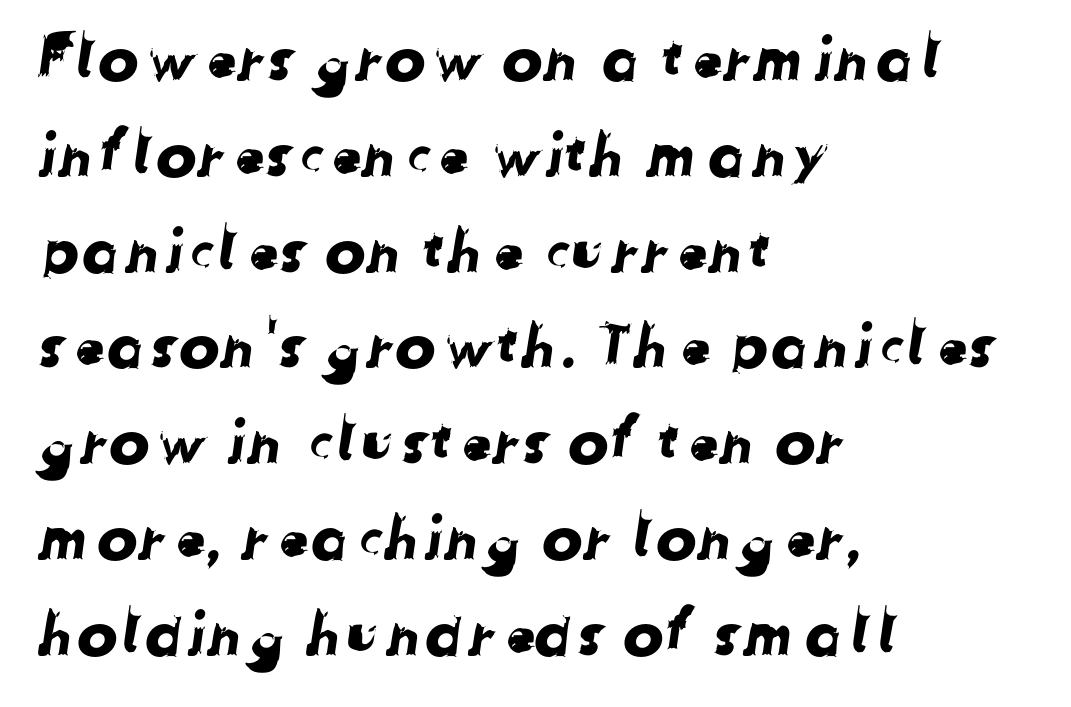
The image shows 61 px sans-serif type; set left-aligned, normal line spacing (1.57x), normal letter spacing, not underlined; low stroke contrast and a medium x-height.
